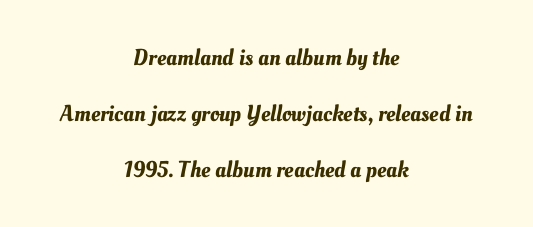
{"underline": "no", "align": "center", "line_spacing": "loose", "line_spacing_ratio": 2.43, "letter_spacing": "normal", "letter_spacing_em": 0.0, "glyph_px": 23}
